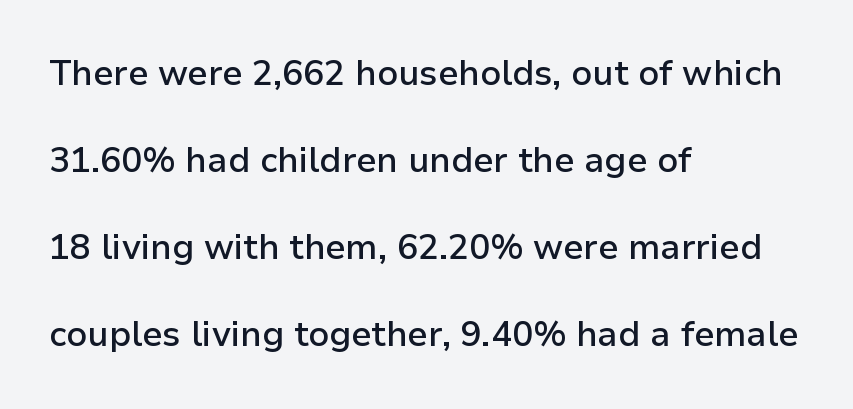
Q: Is the text bold? A: Semi-bold.
Q: Is the text italic (slanted)? A: No, it is upright.
Q: Is the typeface a serif or a sans-serif typeface? A: Sans-serif.
Q: Is the text underlined? A: No.
Q: How is the paragraph aligned? A: Left-aligned.
Q: Is the spacing between letters normal or unusually wide? A: Normal.
Q: Is the spacing between lines tight, normal or loose? A: Loose.
Q: Width (condensed, normal, or wide)? A: Normal.
Q: Stroke contrast? A: Low.
Q: x-height? A: Medium.
Q: Monospaced? A: No.
